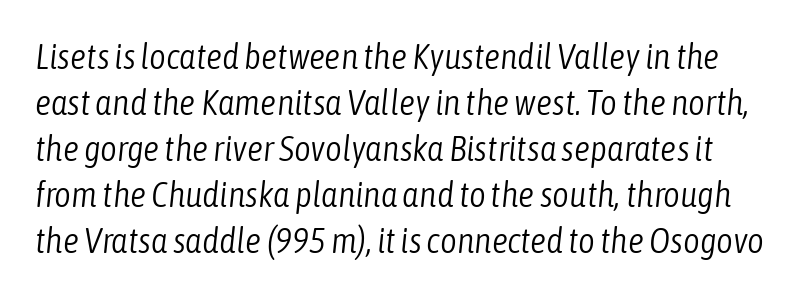
The image shows 36 px light, condensed type, italic (leaning right); set normal line spacing (1.28x), normal letter spacing, not underlined; low stroke contrast and a medium x-height.
